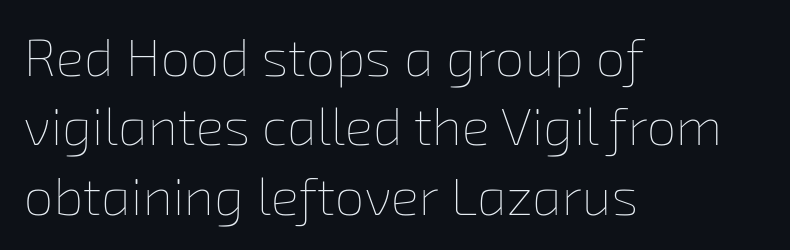
Q: Is the text bold? A: No.
Q: Is the text underlined? A: No.
Q: How is the paragraph aligned? A: Left-aligned.
Q: Is the spacing between letters normal or unusually wide? A: Normal.
Q: Is the spacing between lines tight, normal or loose? A: Normal.
Q: Width (condensed, normal, or wide)? A: Normal.
Q: Stroke contrast? A: Low.
Q: x-height? A: Medium.
Q: Monospaced? A: No.
